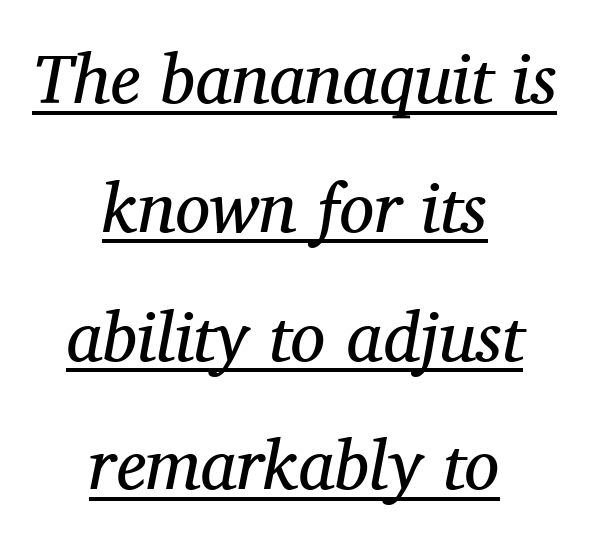
The image shows 70 px regular-weight serif type, italic (leaning right); set centered, line spacing 1.84x, normal letter spacing, underlined; medium stroke contrast and a medium x-height.
